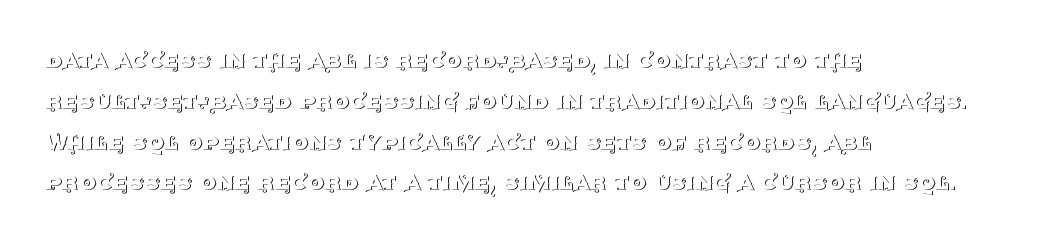
Q: Is the text bold? A: No.
Q: Is the text italic (slanted)? A: No, it is upright.
Q: Is the text underlined? A: No.
Q: How is the paragraph aligned? A: Left-aligned.
Q: Is the spacing between letters normal or unusually wide? A: Normal.
Q: Is the spacing between lines tight, normal or loose? A: Normal.
